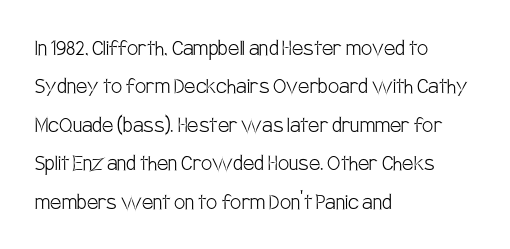
Q: Is the text bold? A: No.
Q: Is the text italic (slanted)? A: No, it is upright.
Q: Is the text underlined? A: No.
Q: How is the paragraph aligned? A: Left-aligned.
Q: Is the spacing between letters normal or unusually wide? A: Normal.
Q: Is the spacing between lines tight, normal or loose? A: Normal.
